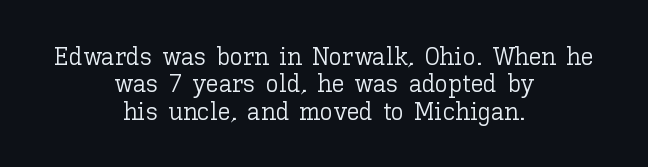
The image shows 26 px text type, upright; set centered, tight line spacing (1.05x), normal letter spacing, not underlined.
